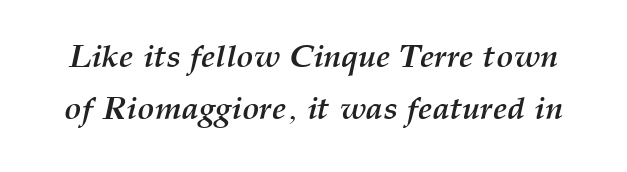
The line-height multiplier appears to be the usual default. The string is rendered with underlining switched off. The font's italic variant was chosen for this text. The face used here is proportionally spaced, like ordinary book or web type. The tracking reads as untouched default to a designer's eye.
